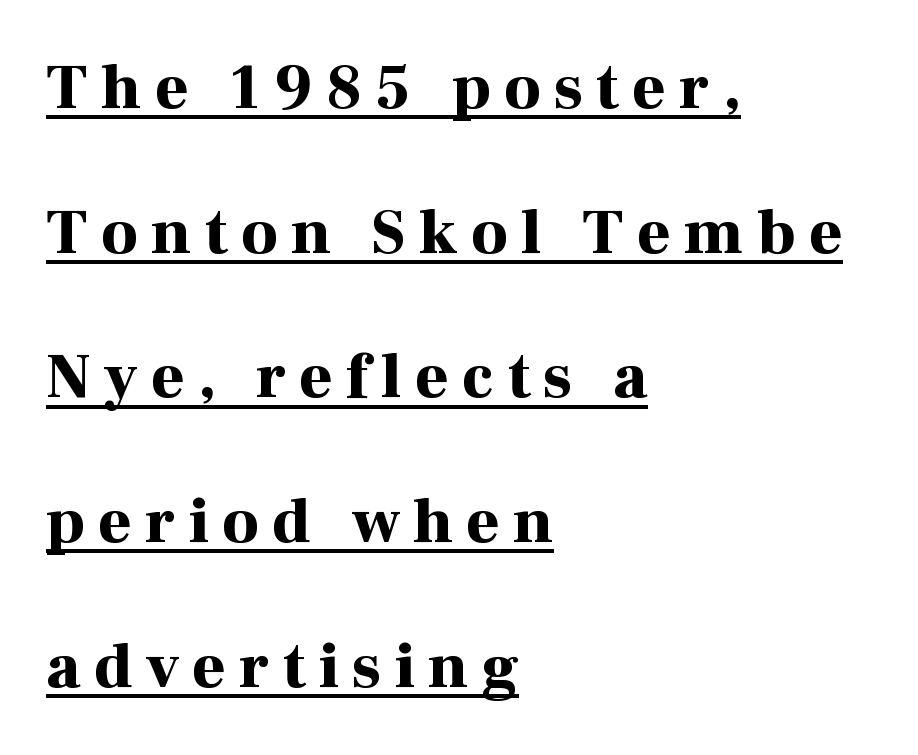
A serif font was chosen for this passage. Short and long lines alike share a common starting point at left. Each new line begins a long way beneath the previous one. Bold? Absolutely — the strokes are thick and heavy. Ordinary non-slanted type is in use. Decoration check: the copy is underlined.
